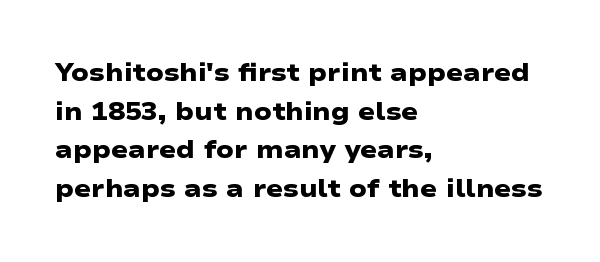
The image shows 25 px bold type; set left-aligned, normal line spacing (1.55x), normal letter spacing, not underlined.
